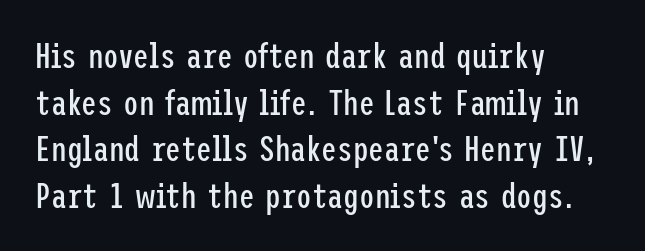
Q: Is the text bold? A: No.
Q: Is the text italic (slanted)? A: No, it is upright.
Q: Is the typeface a serif or a sans-serif typeface? A: Sans-serif.
Q: Is the text underlined? A: No.
Q: How is the paragraph aligned? A: Left-aligned.
Q: Is the spacing between letters normal or unusually wide? A: Normal.
Q: Is the spacing between lines tight, normal or loose? A: Normal.
Q: Width (condensed, normal, or wide)? A: Condensed.
Q: Stroke contrast? A: Low.
Q: x-height? A: Medium.
